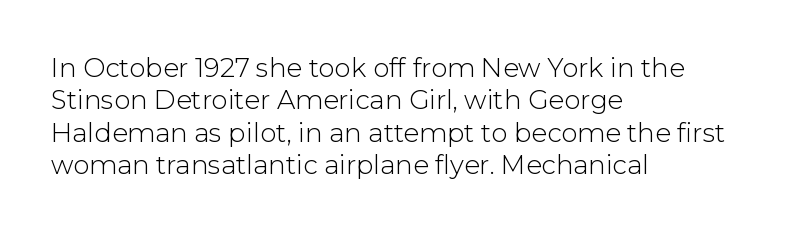
Q: Is the text bold? A: No.
Q: Is the text italic (slanted)? A: No, it is upright.
Q: Is the text underlined? A: No.
Q: How is the paragraph aligned? A: Left-aligned.
Q: Is the spacing between letters normal or unusually wide? A: Normal.
Q: Is the spacing between lines tight, normal or loose? A: Normal.
